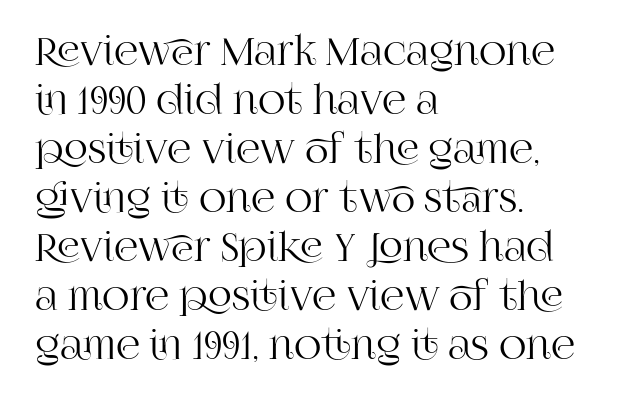
Q: Is the text italic (slanted)? A: No, it is upright.
Q: Is the typeface a serif or a sans-serif typeface? A: Serif.
Q: Is the text underlined? A: No.
Q: How is the paragraph aligned? A: Left-aligned.
Q: Is the spacing between letters normal or unusually wide? A: Normal.
Q: Is the spacing between lines tight, normal or loose? A: Normal.
Q: Width (condensed, normal, or wide)? A: Normal.
Q: Stroke contrast? A: High.
Q: x-height? A: Large.
Q: Monospaced? A: No.
